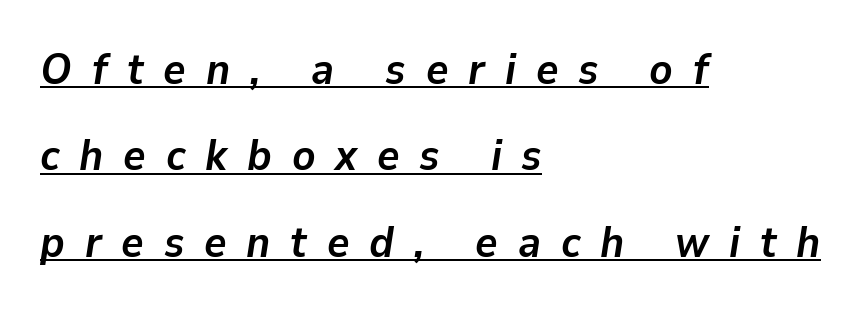
The image shows 43 px semibold type, italic (leaning right); set left-aligned, loose line spacing (2.01x), unusually wide letter spacing (+0.46 em), underlined; low stroke contrast and a medium x-height.
